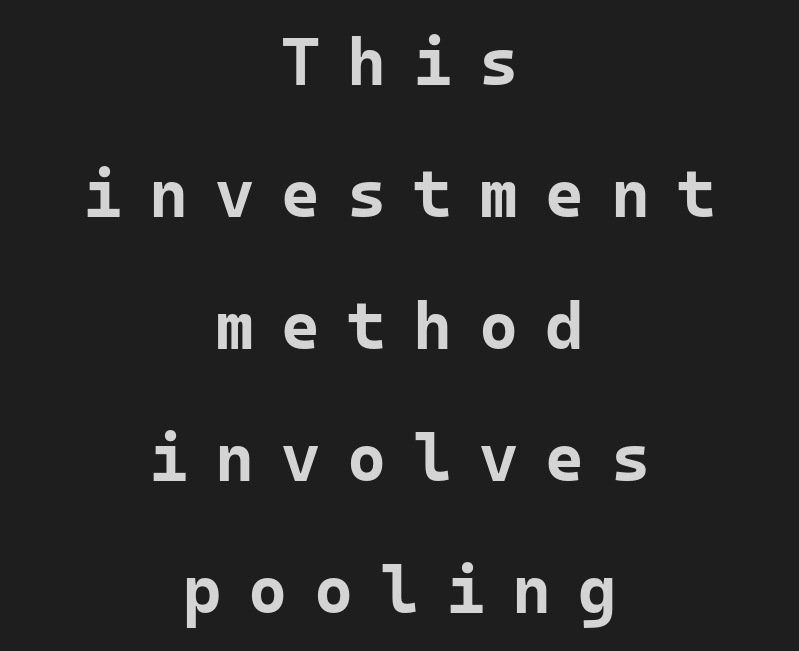
Vertical strokes here are truly vertical. This is sans-serif lettering, the kind often seen on screens and signage. The setting favours the middle, as headings and verse often do. A clean baseline with only descenders dipping below it.
